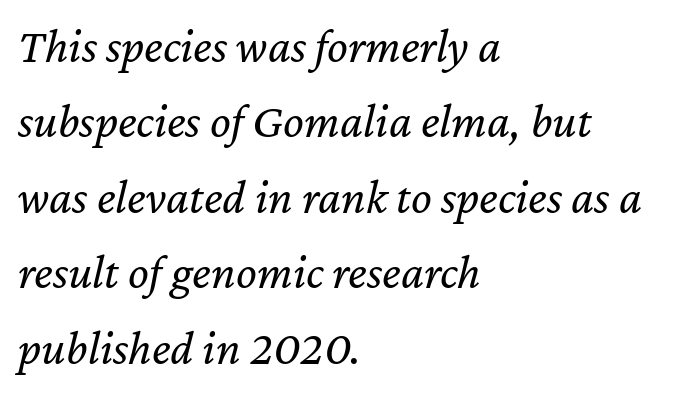
Glyph-to-glyph distance matches everyday printed text. Bold? No — there's no thickening of the strokes. The letters advance in unequal steps, a hallmark of proportional type. Quick note: underline off. Emphasis-style slanted type is in use. How would I describe the line gaps? Plain and ordinary.
